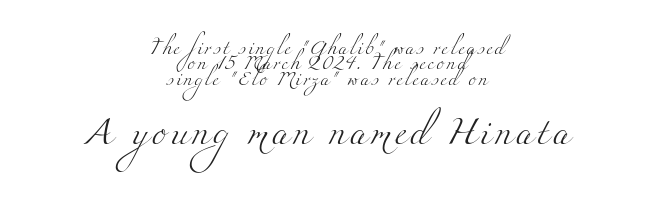
The image shows 27 px text type; set centered, tight line spacing (1.09x), not underlined; the second (bottom) block is 1.93x larger.
